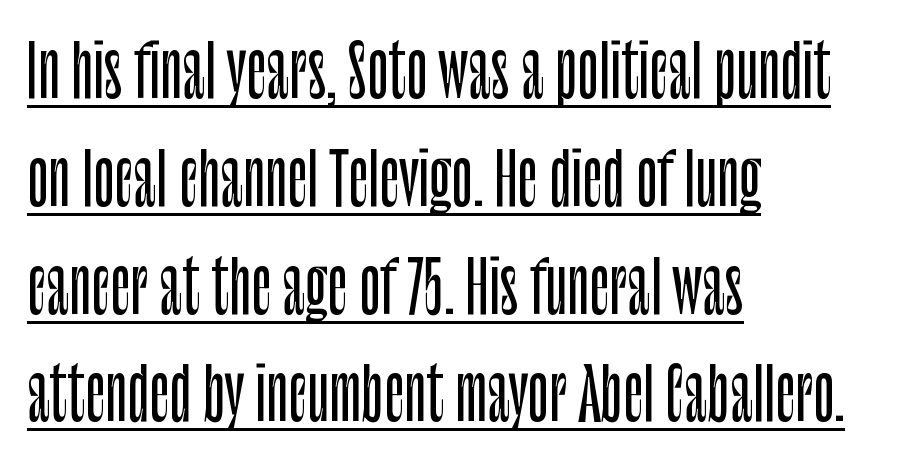
The image shows 70 px condensed sans-serif type, upright; set left-aligned, normal line spacing (1.54x), normal letter spacing, underlined; low stroke contrast and a large x-height.
